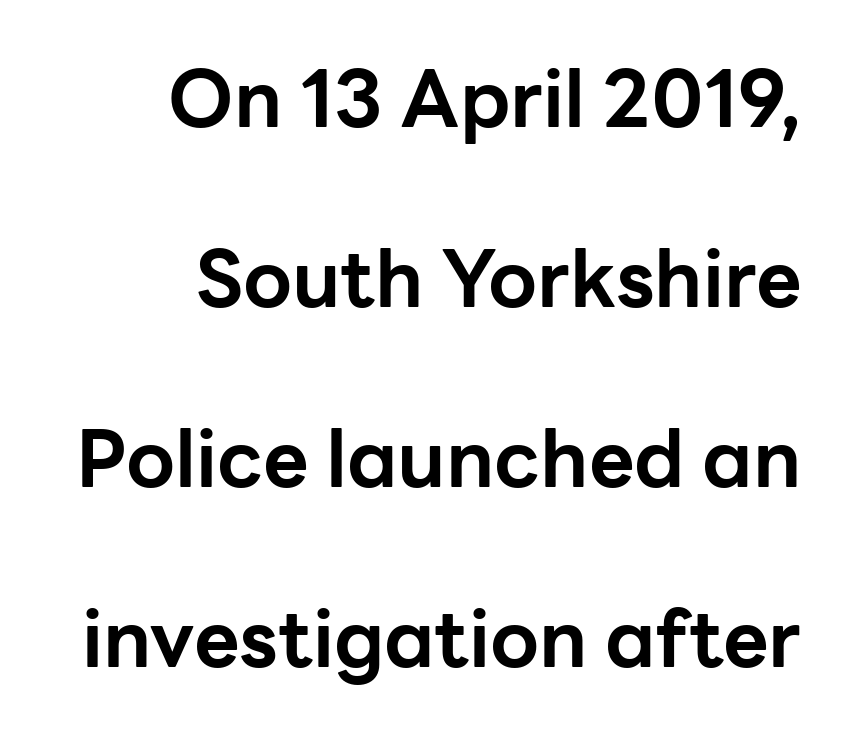
The image shows 79 px bold sans-serif type, upright; set right-aligned, loose line spacing (2.28x), normal letter spacing, not underlined; low stroke contrast and a medium x-height.
